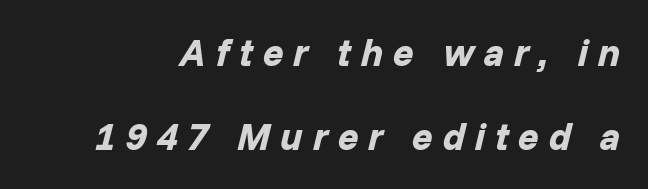
{"italic": "yes", "lean": "right", "slant_degrees": 14, "bold": "yes", "weight": "bold", "width": "normal", "stroke_contrast": "low", "x_height": "medium", "monospaced": "no", "underline": "no", "line_spacing": "loose", "line_spacing_ratio": 2.22, "letter_spacing": "wide", "letter_spacing_em": 0.26, "glyph_px": 38}
